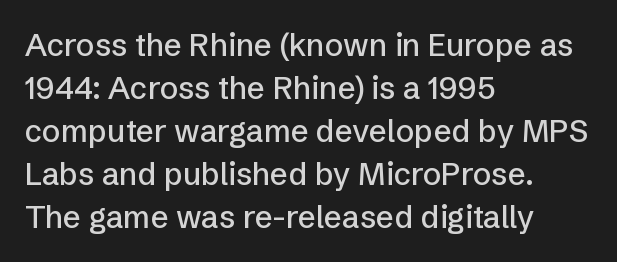
Q: Is the text italic (slanted)? A: No, it is upright.
Q: Is the typeface a serif or a sans-serif typeface? A: Sans-serif.
Q: Is the text underlined? A: No.
Q: How is the paragraph aligned? A: Left-aligned.
Q: Is the spacing between letters normal or unusually wide? A: Normal.
Q: Is the spacing between lines tight, normal or loose? A: Normal.
Q: Width (condensed, normal, or wide)? A: Normal.
Q: Stroke contrast? A: Low.
Q: x-height? A: Medium.
Q: Monospaced? A: No.
